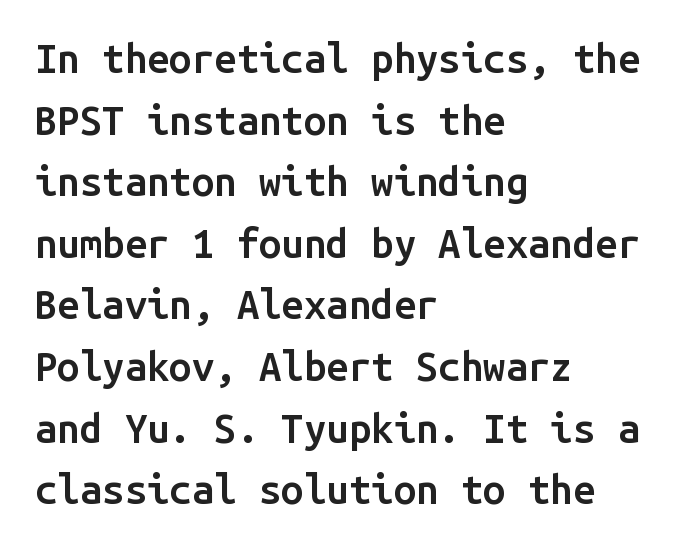
Quick note: underline off. This sample keeps an unexceptional amount of space between lines. Unlike italic type, these characters show no tilt at all. The lines in this sample share a left origin and differ only in where they stop. How heavy is the stroke? Medium-heavy — a semibold, shy of bold.
